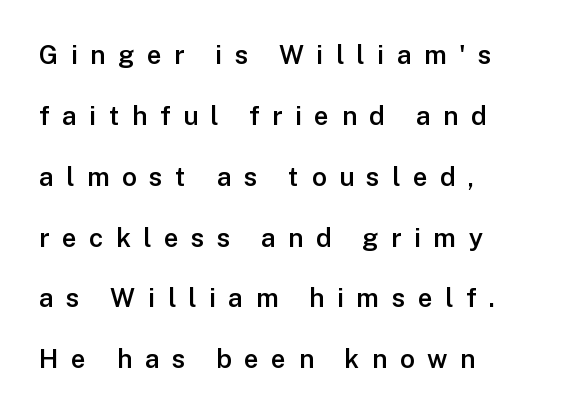
A roman cut, with each character standing at attention. The paragraph has a hard left edge and a soft right edge. Just letters on the line, the space beneath them empty. Students, observe: this is what heavily led, spacious text looks like. The characters look somewhat weighty, a semibold short of true bold.
